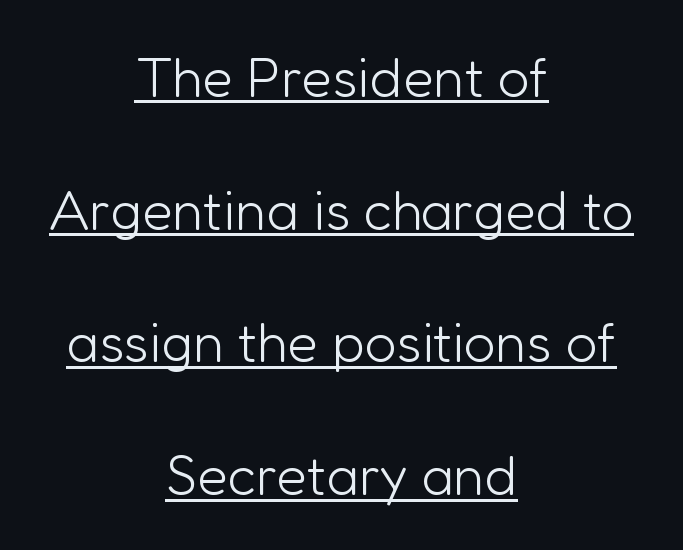
{"serif": "no", "italic": "no", "bold": "no", "weight": "light", "width": "normal", "stroke_contrast": "low", "x_height": "medium", "monospaced": "no", "underline": "yes", "align": "center", "line_spacing": "loose", "line_spacing_ratio": 2.37, "letter_spacing": "normal", "letter_spacing_em": 0.0, "glyph_px": 56}
